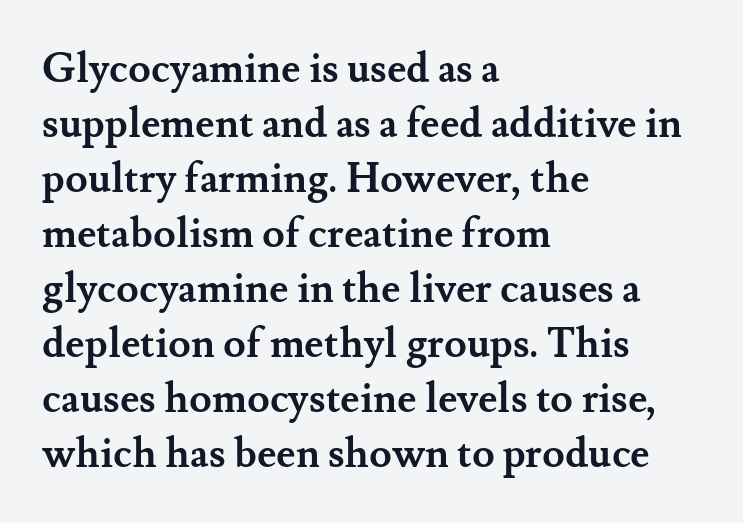
The image shows 41 px semibold serif type, upright; set left-aligned, normal line spacing (1.34x), normal letter spacing, not underlined; medium stroke contrast and a small x-height.
